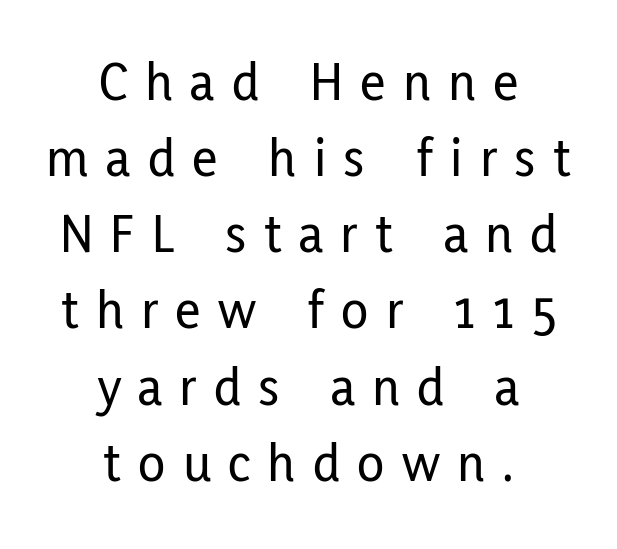
The image shows 56 px condensed sans-serif type, upright; set centered, normal line spacing (1.36x), unusually wide letter spacing (+0.31 em), not underlined; low stroke contrast and a medium x-height.
